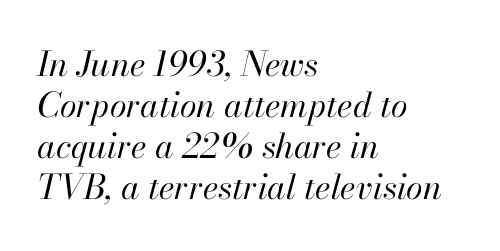
The image shows 34 px regular-weight type, italic (leaning right); set left-aligned, line spacing 1.21x, normal letter spacing, not underlined; high stroke contrast and a small x-height.
